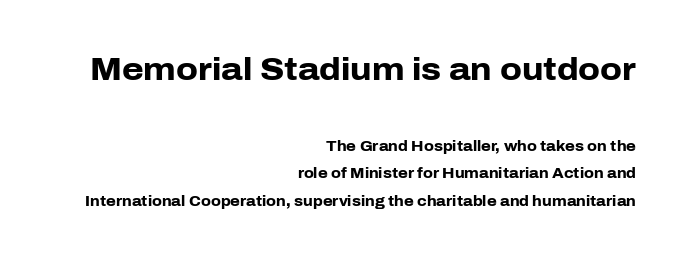
{"serif": "no", "italic": "no", "bold": "yes", "weight": "heavy", "width": "normal", "stroke_contrast": "low", "x_height": "medium", "monospaced": "no", "underline": "no", "align": "right", "line_spacing": "loose", "line_spacing_ratio": 1.97, "letter_spacing": "normal", "letter_spacing_em": 0.0, "larger_block": "first", "size_ratio": 2.21, "glyph_px": 31}
